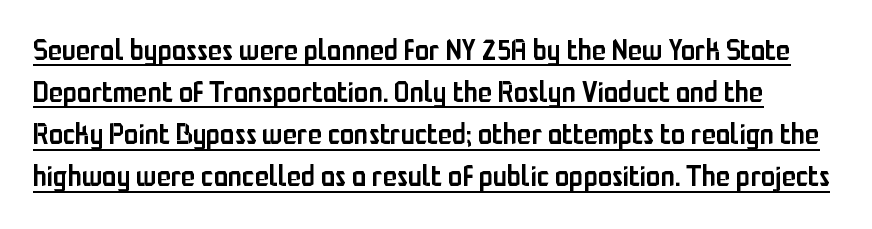
Grotesque or geometric, the face here clearly has no serifs. Vertical strokes here are truly vertical. Strokes here are thickened, but only to semibold level. The face used here appears with an underline applied. Between one letter and the next there's only the usual sliver of space.
